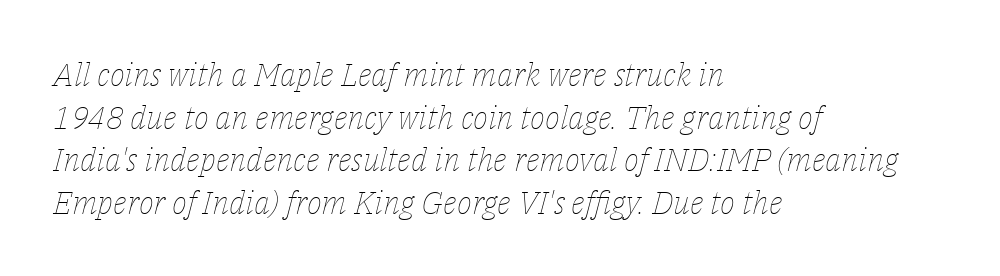
The image shows 32 px thin type, italic (leaning right); set left-aligned, normal line spacing (1.33x), normal letter spacing, not underlined; low stroke contrast and a medium x-height.
